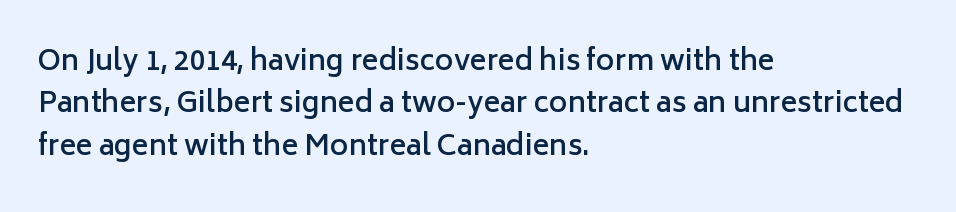
The image shows 28 px semibold sans-serif type, upright; set left-aligned, normal line spacing (1.51x), normal letter spacing, not underlined; low stroke contrast and a medium x-height.
